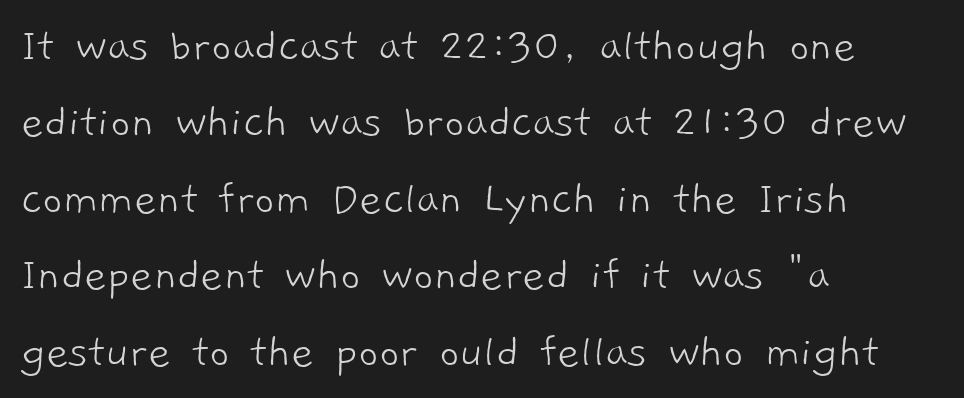
Q: Is the text bold? A: No.
Q: Is the typeface a serif or a sans-serif typeface? A: Sans-serif.
Q: Is the text underlined? A: No.
Q: How is the paragraph aligned? A: Left-aligned.
Q: Is the spacing between letters normal or unusually wide? A: Normal.
Q: Is the spacing between lines tight, normal or loose? A: Normal.
Q: Width (condensed, normal, or wide)? A: Normal.
Q: Stroke contrast? A: Low.
Q: x-height? A: Medium.
Q: Monospaced? A: No.
